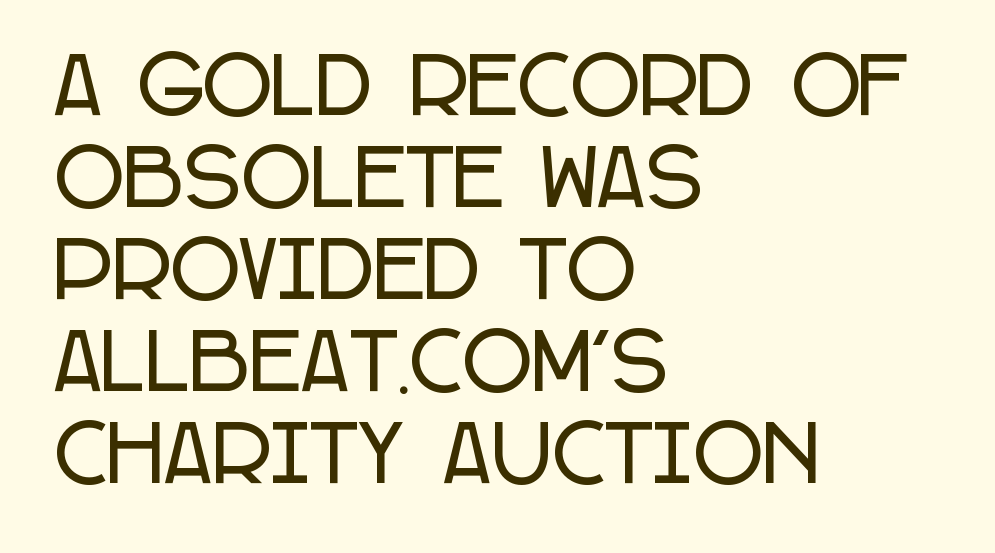
{"serif": "no", "italic": "no", "width": "condensed", "stroke_contrast": "low", "x_height": "large", "monospaced": "no", "underline": "no", "align": "left", "line_spacing_ratio": 1.21, "letter_spacing": "normal", "letter_spacing_em": 0.0, "glyph_px": 76}
